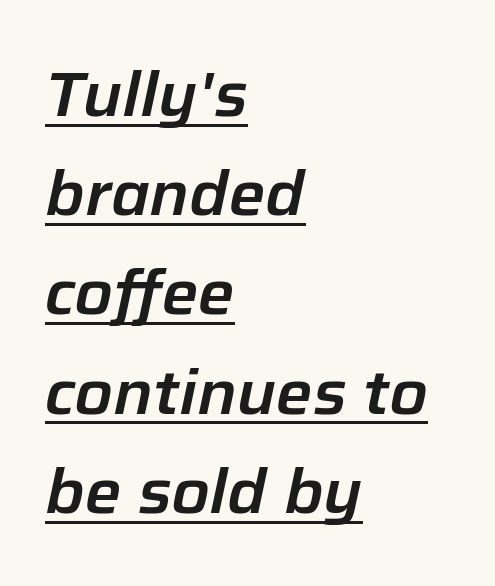
In terms of posture, this sample is oblique. This sample keeps an unexceptional amount of space between lines. Underlined type. The compositor pushed each line to the left boundary. Does extra space separate the letters? No, they use regular spacing.
